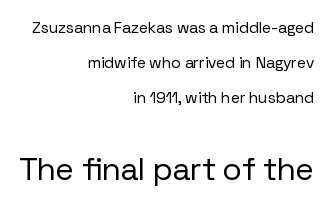
Q: Is the text bold? A: No.
Q: Is the text italic (slanted)? A: No, it is upright.
Q: Is the typeface a serif or a sans-serif typeface? A: Sans-serif.
Q: Is the text underlined? A: No.
Q: How is the paragraph aligned? A: Right-aligned.
Q: Is the spacing between letters normal or unusually wide? A: Normal.
Q: Is the spacing between lines tight, normal or loose? A: Loose.
Q: Which block of text is set in a larger size, the first (top) or the second (bottom)? A: The second (bottom) one.
Q: Width (condensed, normal, or wide)? A: Normal.
Q: Stroke contrast? A: Low.
Q: x-height? A: Medium.
Q: Monospaced? A: No.
